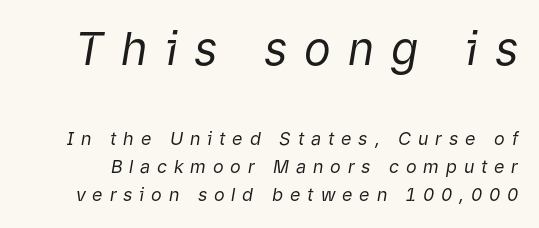
{"italic": "yes", "lean": "right", "slant_degrees": 9, "bold": "no", "weight": "regular", "width": "normal", "stroke_contrast": "low", "x_height": "medium", "monospaced": "no", "underline": "no", "line_spacing": "normal", "line_spacing_ratio": 1.56, "letter_spacing": "wide", "letter_spacing_em": 0.38, "larger_block": "first", "size_ratio": 2.5, "glyph_px": 45}
